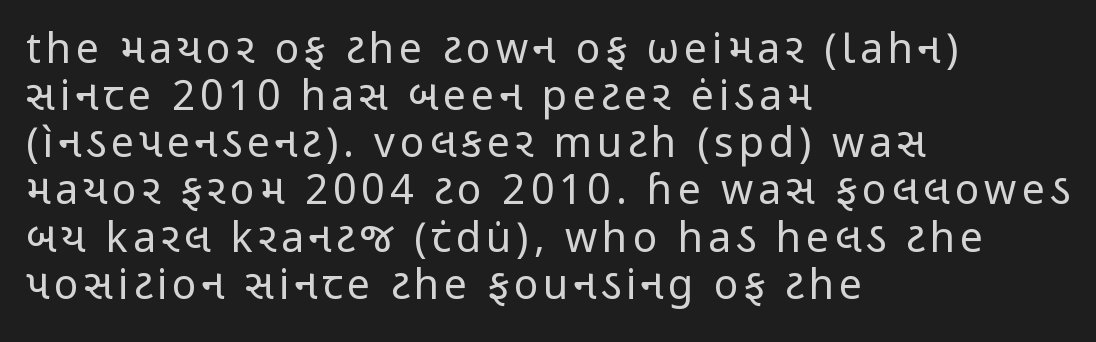
The image shows 41 px regular-weight, condensed sans-serif type, upright; set left-aligned, tight line spacing (1.15x), not underlined; low stroke contrast and a medium x-height.
